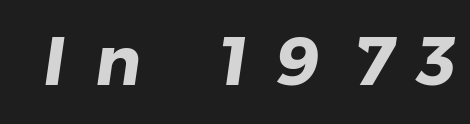
The image shows 68 px heavy sans-serif type; set unusually wide letter spacing (+0.45 em), not underlined; low stroke contrast and a medium x-height.
